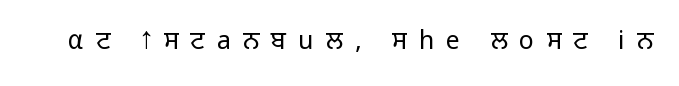
{"italic": "no", "bold": "no", "underline": "no", "letter_spacing": "wide", "letter_spacing_em": 0.48, "glyph_px": 25}
